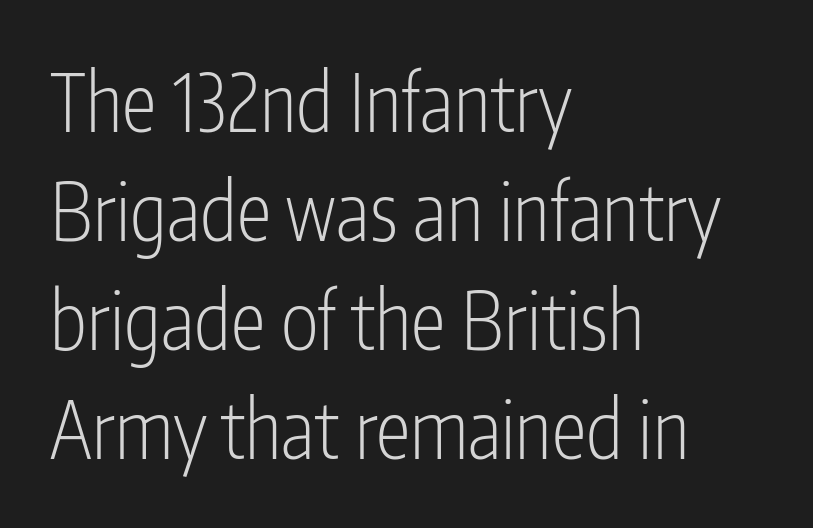
{"serif": "no", "italic": "no", "bold": "no", "weight": "light", "width": "condensed", "stroke_contrast": "low", "x_height": "medium", "monospaced": "no", "underline": "no", "align": "left", "line_spacing": "normal", "line_spacing_ratio": 1.38, "letter_spacing": "normal", "letter_spacing_em": 0.0, "glyph_px": 79}
